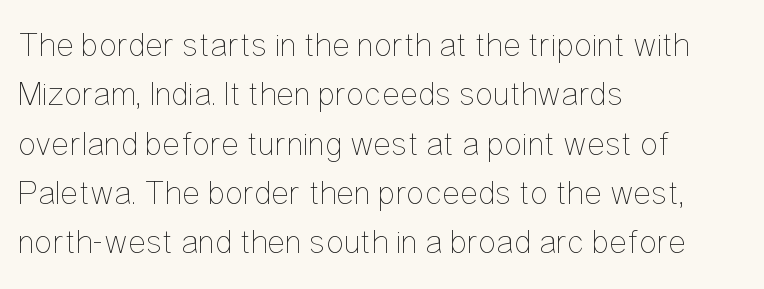
The image shows 34 px thin, condensed type, upright; set left-aligned, normal line spacing (1.45x), normal letter spacing, not underlined; low stroke contrast and a medium x-height.
